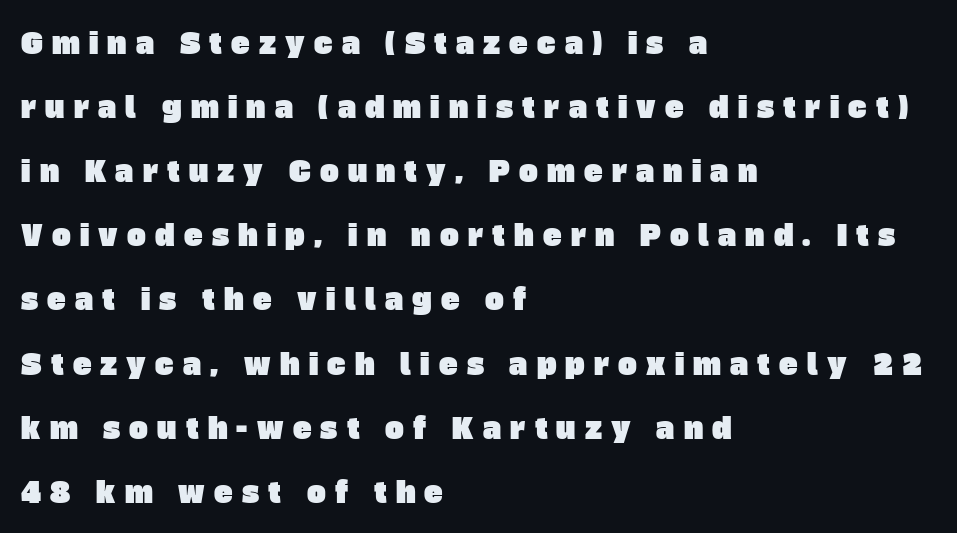
Words appear elongated and porous because spacing is wide. Note the varied advance widths — an 'i' is clearly narrower than an 'm'. The specimen omits any rule beneath the text block's lines. A student would call this left alignment; a typographer would say flush left, rag right. Classification — sans serif. The block of text is sparse from top to bottom, with ample space between rows.
